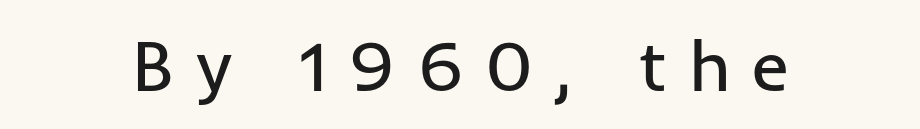
{"serif": "no", "italic": "no", "bold": "no", "weight": "regular", "width": "normal", "stroke_contrast": "low", "x_height": "medium", "monospaced": "no", "underline": "no", "align": "center", "letter_spacing": "wide", "letter_spacing_em": 0.29, "glyph_px": 72}
